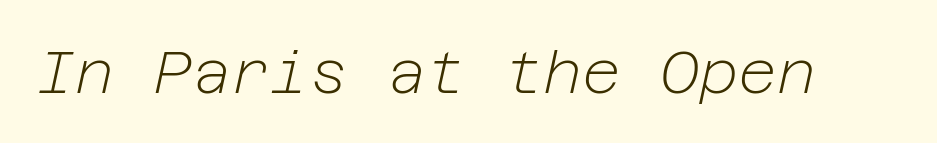
{"italic": "yes", "lean": "right", "slant_degrees": 12, "bold": "no", "weight": "light", "width": "normal", "stroke_contrast": "low", "x_height": "medium", "underline": "no", "letter_spacing": "normal", "letter_spacing_em": 0.0, "glyph_px": 60}
